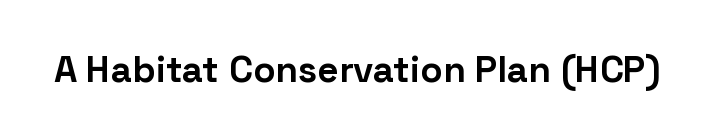
Q: Is the text bold? A: Yes.
Q: Is the text italic (slanted)? A: No, it is upright.
Q: Is the typeface a serif or a sans-serif typeface? A: Sans-serif.
Q: Is the text underlined? A: No.
Q: Is the spacing between letters normal or unusually wide? A: Normal.
Q: Width (condensed, normal, or wide)? A: Normal.
Q: Stroke contrast? A: Low.
Q: x-height? A: Medium.
Q: Monospaced? A: No.
